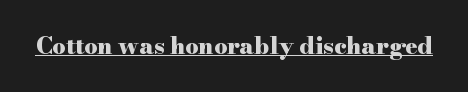
Heavy, bold letterforms. A rule runs beneath these lines of type. The type is set solid horizontally, with unmodified tracking. The lettering stays uniformly vertical, giving the passage a roman look.
